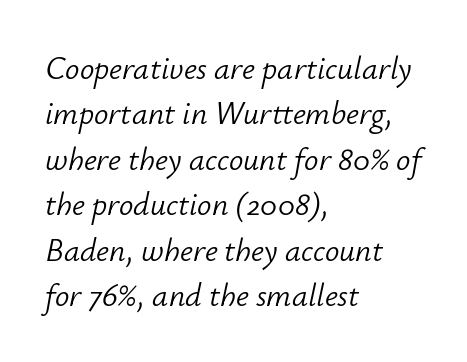
The image shows 32 px light type, italic (leaning right); set left-aligned, normal line spacing (1.42x), normal letter spacing, not underlined; low stroke contrast and a small x-height.
